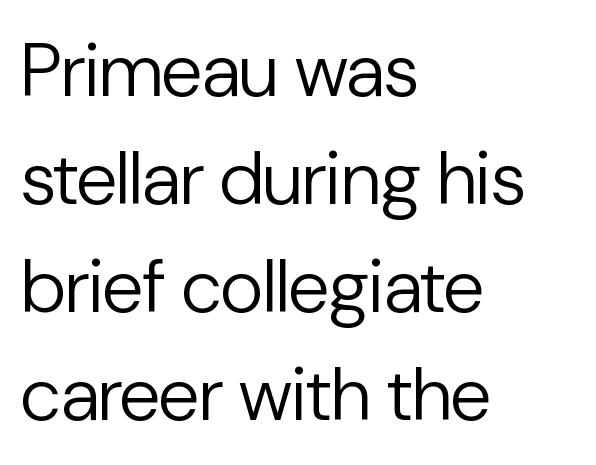
{"serif": "no", "italic": "no", "bold": "no", "weight": "regular", "width": "normal", "stroke_contrast": "low", "x_height": "medium", "monospaced": "no", "underline": "no", "align": "left", "line_spacing": "normal", "line_spacing_ratio": 1.44, "letter_spacing": "normal", "letter_spacing_em": 0.0, "glyph_px": 75}
